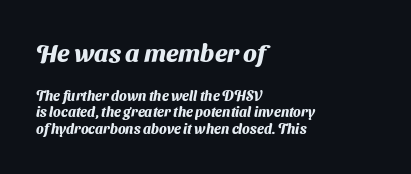
{"bold": "yes", "underline": "no", "align": "left", "line_spacing_ratio": 1.19, "letter_spacing": "normal", "letter_spacing_em": 0.0, "larger_block": "first", "size_ratio": 1.79, "glyph_px": 25}
